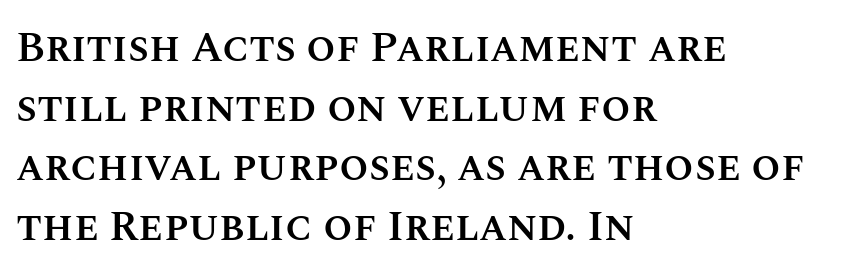
{"italic": "no", "bold": "semi", "weight": "semibold", "width": "normal", "stroke_contrast": "medium", "x_height": "large", "monospaced": "no", "underline": "no", "align": "left", "line_spacing": "normal", "line_spacing_ratio": 1.42, "letter_spacing": "normal", "letter_spacing_em": 0.0, "glyph_px": 42}
